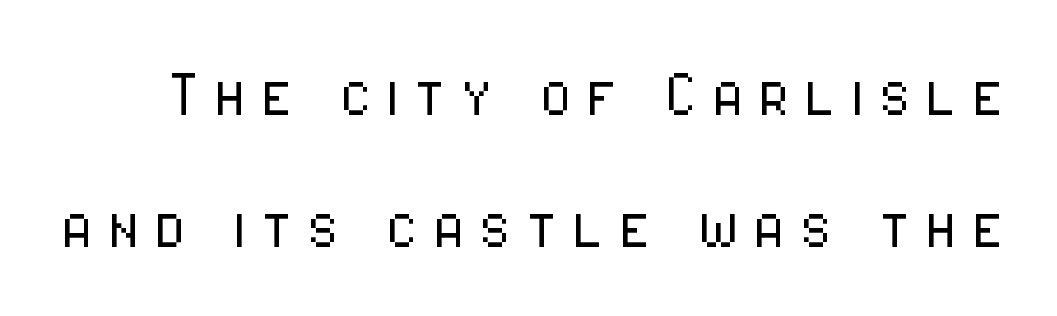
Only glyphs here, with clear space below each row. You could not count columns in this text — the font is proportionally spaced. Weight: regular or lighter. The typography opts for an upright posture over an oblique one.
